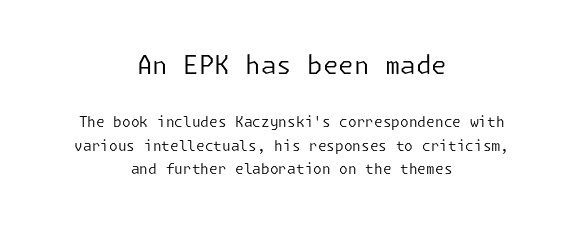
{"italic": "no", "bold": "no", "underline": "no", "align": "center", "line_spacing": "normal", "line_spacing_ratio": 1.68, "letter_spacing": "normal", "letter_spacing_em": 0.0, "larger_block": "first", "size_ratio": 1.79, "glyph_px": 25}
